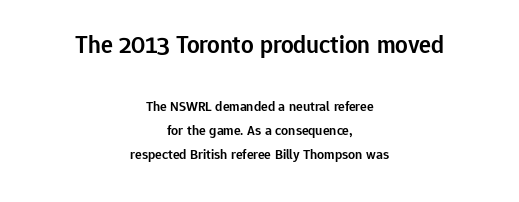
Large over small — that's the arrangement of the two blocks here. Check the space under the baseline: it is left empty. Short and long lines alike share a common midpoint. The sample has been set in demibold, a notch under bold.
